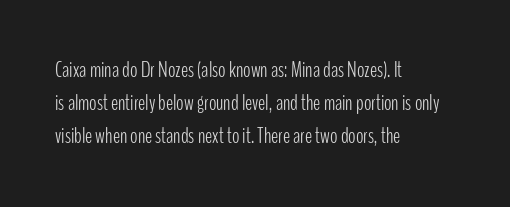
The image shows 22 px text type, upright; set left-aligned, normal line spacing (1.51x), normal letter spacing, not underlined.
